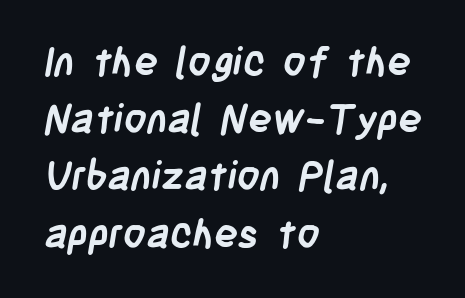
The image shows 40 px semibold, condensed sans-serif type; set left-aligned, normal line spacing (1.43x), normal letter spacing, not underlined; low stroke contrast and a large x-height.
